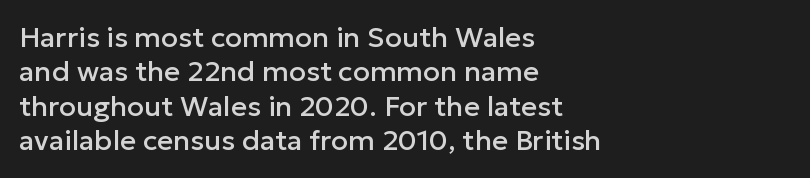
The image shows 28 px sans-serif type, upright; set left-aligned, line spacing 1.23x, normal letter spacing, not underlined; low stroke contrast and a medium x-height.
